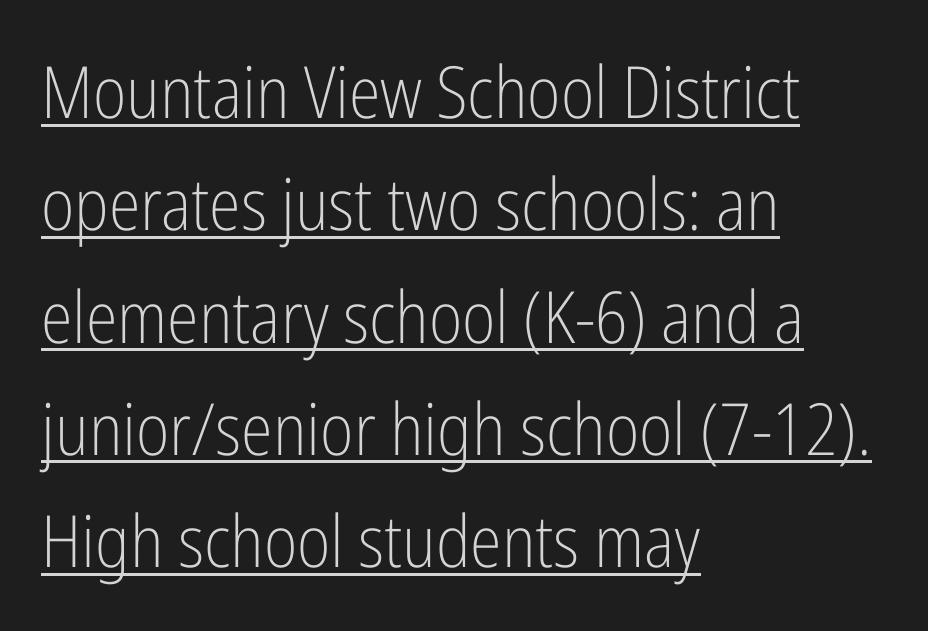
Line beginnings align vertically; line endings do not. Like a heading marked for emphasis, these lines bear an underscore. Letterform terminals end flat and unadorned throughout the passage. Honestly, the row spacing looks completely unremarkable. Unbolded letterforms with no extra heft. Looks like regular typesetting: each glyph gets only the width it needs.
